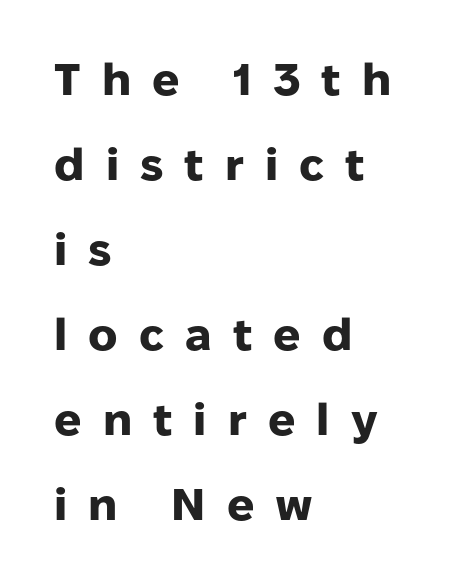
{"serif": "no", "italic": "no", "bold": "yes", "weight": "heavy", "width": "normal", "stroke_contrast": "low", "x_height": "medium", "monospaced": "no", "underline": "no", "align": "left", "line_spacing_ratio": 1.89, "letter_spacing": "wide", "letter_spacing_em": 0.47, "glyph_px": 45}
